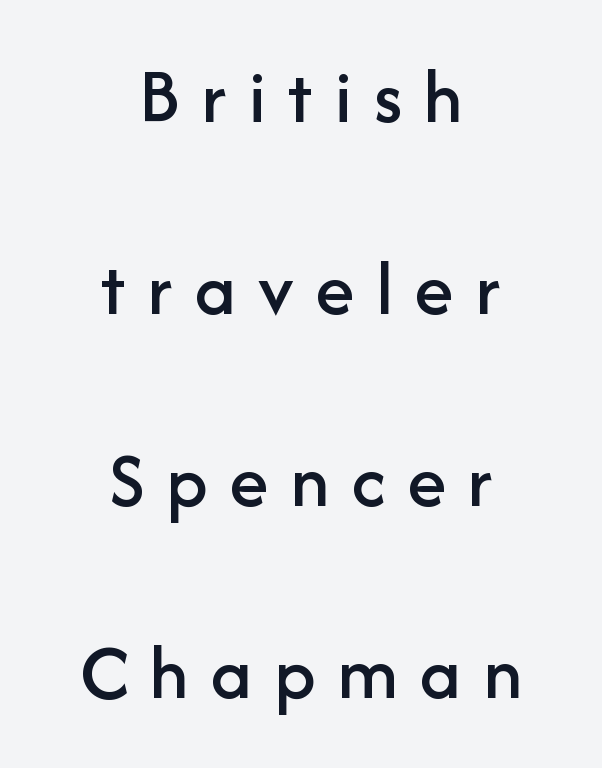
{"serif": "no", "italic": "no", "width": "normal", "stroke_contrast": "low", "x_height": "medium", "monospaced": "no", "underline": "no", "align": "center", "line_spacing": "loose", "line_spacing_ratio": 2.43, "letter_spacing": "wide", "letter_spacing_em": 0.28, "glyph_px": 79}
